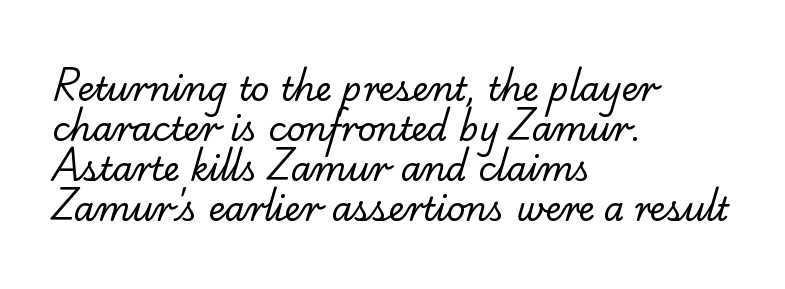
The image shows 33 px regular-weight type; set left-aligned, line spacing 1.21x, normal letter spacing, not underlined; low stroke contrast and a small x-height.
